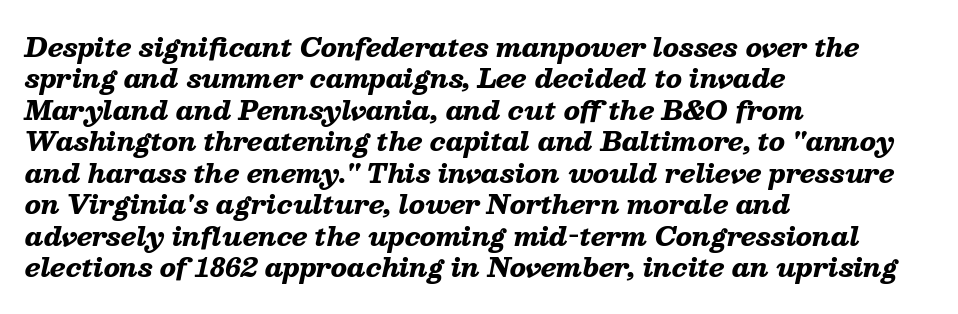
{"italic": "yes", "lean": "right", "slant_degrees": 13, "bold": "yes", "underline": "no", "align": "left", "line_spacing": "normal", "line_spacing_ratio": 1.26, "letter_spacing": "normal", "letter_spacing_em": 0.0, "glyph_px": 25}
